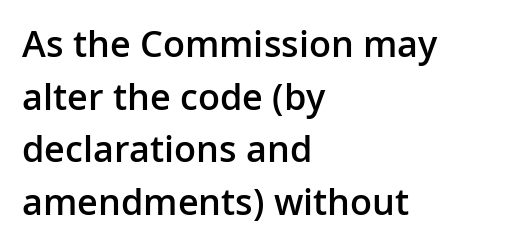
{"serif": "no", "italic": "no", "bold": "semi", "weight": "semibold", "width": "normal", "stroke_contrast": "low", "x_height": "medium", "monospaced": "no", "underline": "no", "align": "left", "line_spacing": "normal", "line_spacing_ratio": 1.46, "letter_spacing": "normal", "letter_spacing_em": 0.0, "glyph_px": 36}
